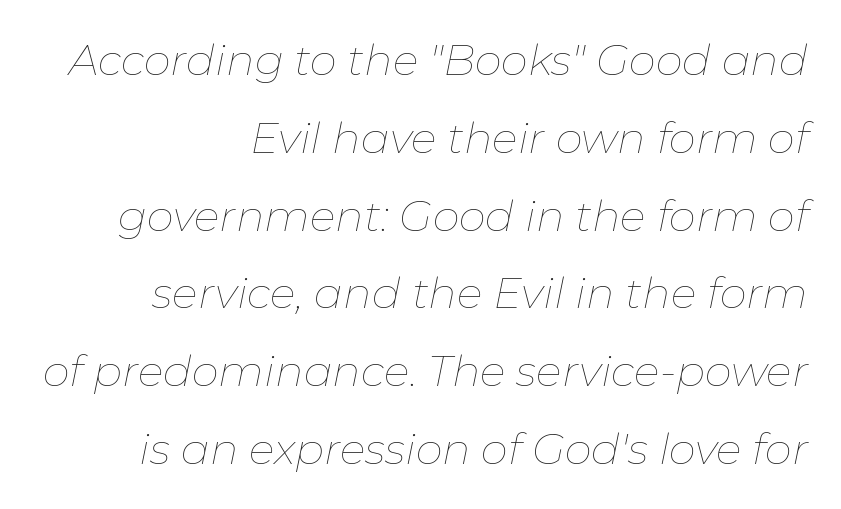
The image shows 43 px thin type, italic (leaning right); set right-aligned, line spacing 1.81x, normal letter spacing, not underlined; low stroke contrast and a medium x-height.
